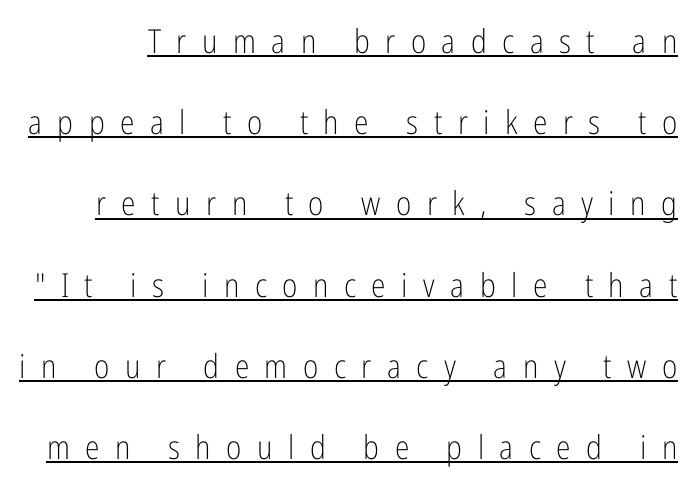
The image shows 33 px light, condensed sans-serif type, upright; set loose line spacing (2.46x), unusually wide letter spacing (+0.47 em), underlined; low stroke contrast and a medium x-height.
